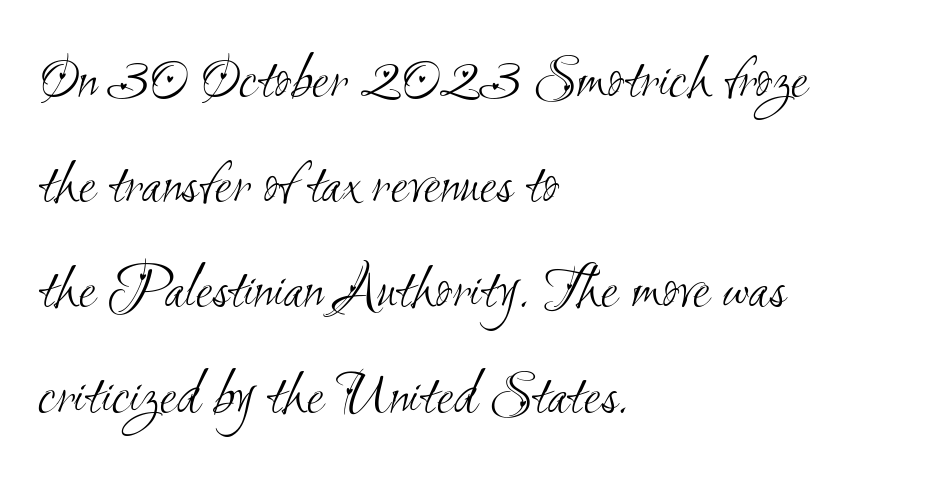
Visually the block forms a straight wall on the left and a jagged coastline on the right. Summary of vertical rhythm: regular, with standard interline spacing. Honestly, there is no underline to notice here at all. The passage shown is typed in a proportional face where columns would drift. Unlike a traditional serif, this face leaves its strokes unadorned. The line texture is even and compact thanks to regular tracking.
